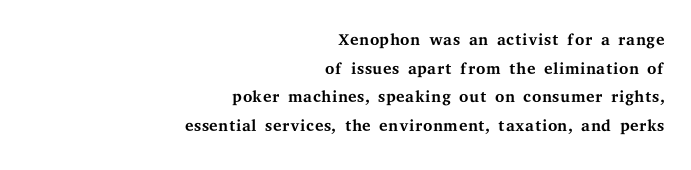
The image shows 24 px text type, upright; set right-aligned, line spacing 1.19x, normal letter spacing, not underlined.
